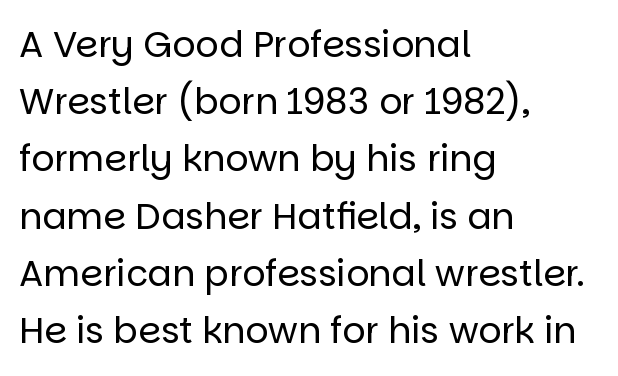
Glance below the letters and you will spot only blank space. A normal amount of white space separates one row of letters from the next. I'd call this a sans setting — the letters go barefoot. Inter-character spacing is left at the font's built-in metrics. The lettering stays uniformly vertical, giving the passage a roman look. Each letter keeps its own natural width here, so spacing adapts to shape.
